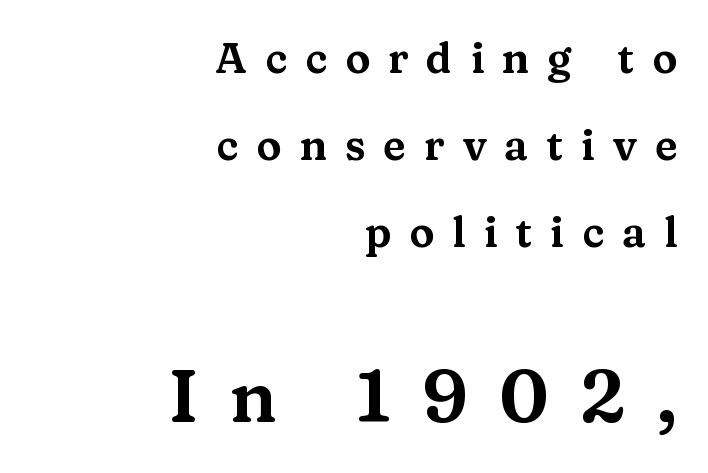
The image shows 73 px wide serif type, upright; set right-aligned, loose line spacing (2.07x), unusually wide letter spacing (+0.43 em), not underlined; the second (bottom) block is 1.74x larger; medium stroke contrast and a medium x-height.
